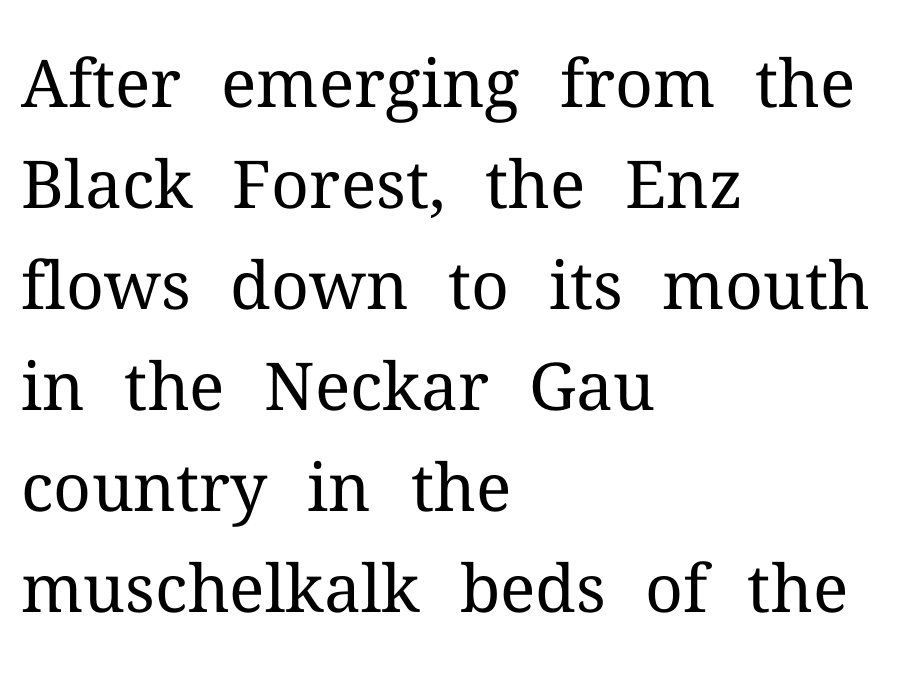
The image shows 66 px regular-weight serif type, upright; set left-aligned, normal line spacing (1.53x), normal letter spacing, not underlined; medium stroke contrast and a medium x-height.
